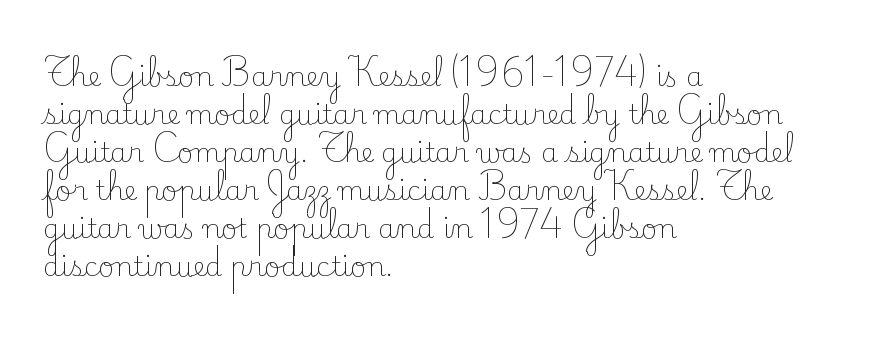
{"italic": "no", "bold": "no", "underline": "no", "align": "left", "line_spacing": "normal", "line_spacing_ratio": 1.41, "letter_spacing": "normal", "letter_spacing_em": 0.0, "glyph_px": 27}
